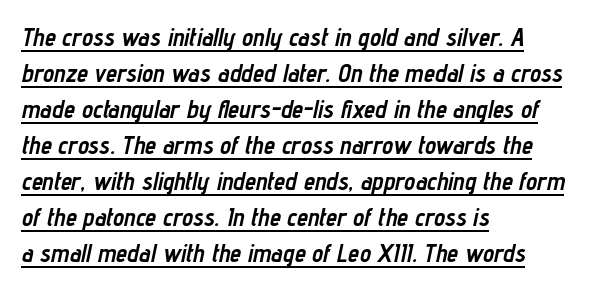
The image shows 25 px bold type, italic (leaning right); set left-aligned, normal line spacing (1.44x), normal letter spacing, underlined.
